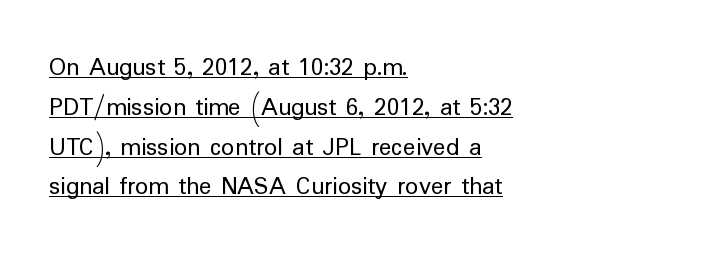
Q: Is the text bold? A: No.
Q: Is the text italic (slanted)? A: No, it is upright.
Q: Is the text underlined? A: Yes.
Q: How is the paragraph aligned? A: Left-aligned.
Q: Is the spacing between letters normal or unusually wide? A: Normal.
Q: Is the spacing between lines tight, normal or loose? A: Normal.
